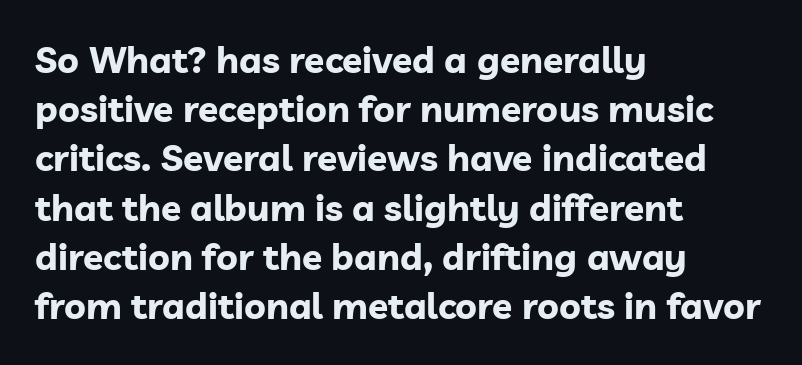
{"serif": "no", "italic": "no", "bold": "yes", "weight": "bold", "width": "normal", "stroke_contrast": "low", "x_height": "medium", "monospaced": "no", "underline": "no", "align": "left", "line_spacing": "normal", "line_spacing_ratio": 1.33, "letter_spacing": "normal", "letter_spacing_em": 0.0, "glyph_px": 37}
